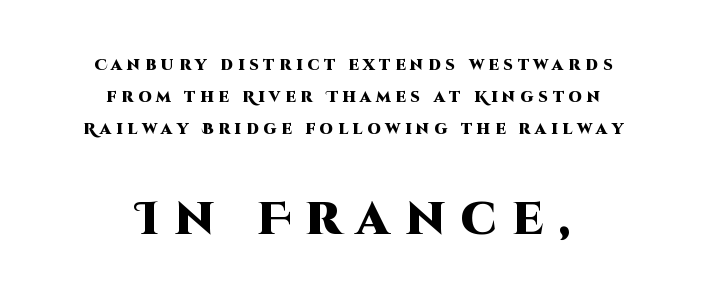
{"serif": "no", "italic": "no", "bold": "yes", "weight": "heavy", "width": "normal", "stroke_contrast": "high", "x_height": "large", "monospaced": "no", "underline": "no", "align": "center", "line_spacing": "loose", "line_spacing_ratio": 2.14, "letter_spacing": "wide", "letter_spacing_em": 0.33, "larger_block": "second", "size_ratio": 3.07, "glyph_px": 46}
